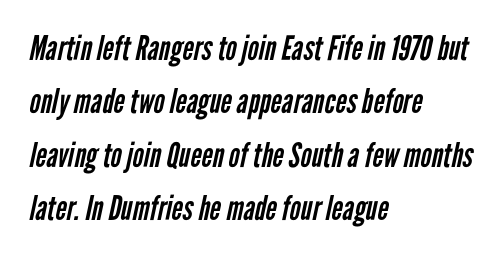
Clear beneath every line of the passage. Does the copy run flush right? No — it runs flush left. What stands out about the letter spacing? Nothing — it is the standard amount. Looks like regular typesetting: each glyph gets only the width it needs. Classification — sans serif.
